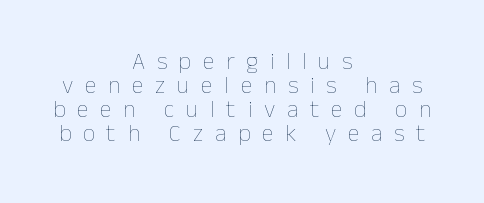
{"italic": "no", "bold": "no", "underline": "no", "align": "center", "line_spacing": "tight", "line_spacing_ratio": 1.0, "letter_spacing": "wide", "letter_spacing_em": 0.49, "glyph_px": 24}
